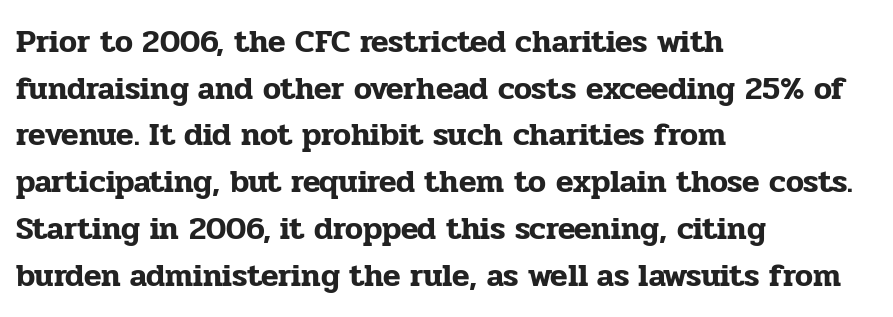
The image shows 32 px serif type, upright; set left-aligned, normal line spacing (1.46x), normal letter spacing, not underlined; low stroke contrast and a medium x-height.
